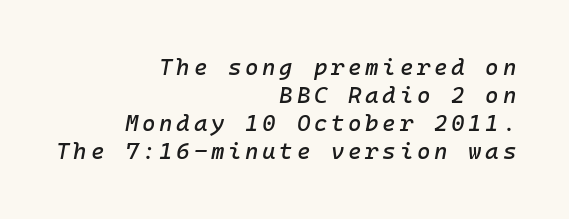
Q: Is the text italic (slanted)? A: Yes, it leans right by about 10 degrees.
Q: Is the text underlined? A: No.
Q: How is the paragraph aligned? A: Right-aligned.
